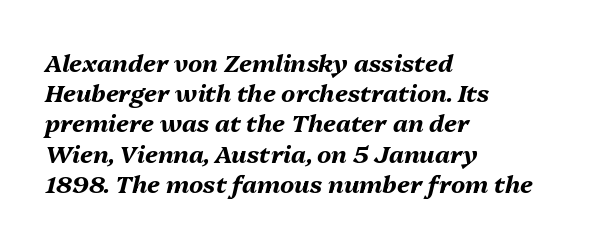
The type is set solid horizontally, with unmodified tracking. Every character sits at an angle, as italics do. Clear beneath every line of the passage. Caption: multi-line text, flush left, ragged right.
